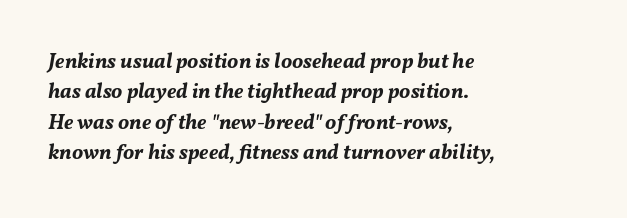
The image shows 21 px bold type, italic (leaning right); set left-aligned, normal line spacing (1.45x), normal letter spacing, not underlined.
